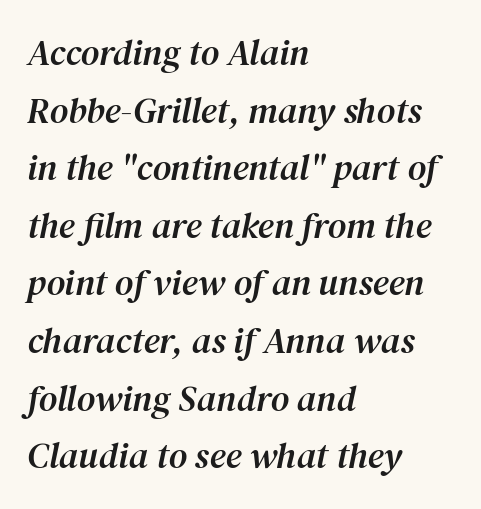
Look at the bottom of the vertical strokes: they flare into serifs here. Varying glyph widths throughout — classic text-font behaviour. The letters sit at their default tracking, neither squeezed nor spread. The text block is weighted toward the left margin, trailing off unevenly rightward.
